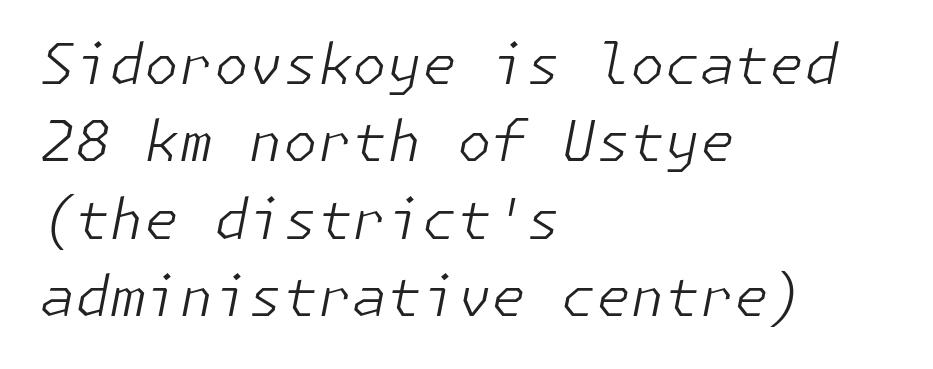
Students, observe: this is what conventionally led text looks like. Default kerning and tracking; the words read as compact shapes. The passage shown is not bold in any degree. Descender tails drop into unmarked territory.
